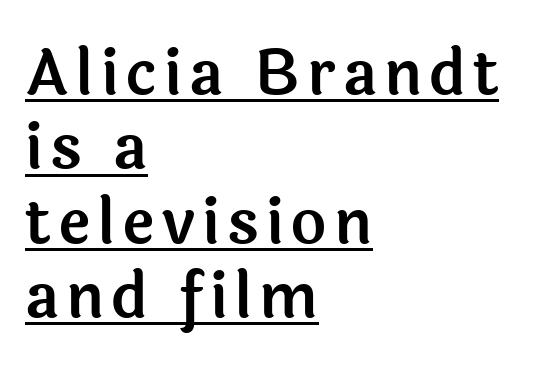
Q: Is the text italic (slanted)? A: No, it is upright.
Q: Is the typeface a serif or a sans-serif typeface? A: Sans-serif.
Q: Is the text underlined? A: Yes.
Q: How is the paragraph aligned? A: Left-aligned.
Q: Width (condensed, normal, or wide)? A: Normal.
Q: x-height? A: Medium.
Q: Monospaced? A: No.
